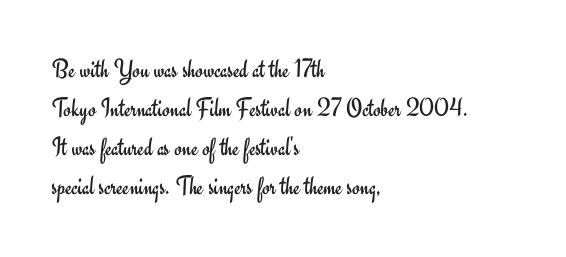
The image shows 27 px text type; set left-aligned, normal line spacing (1.45x), normal letter spacing, not underlined.
